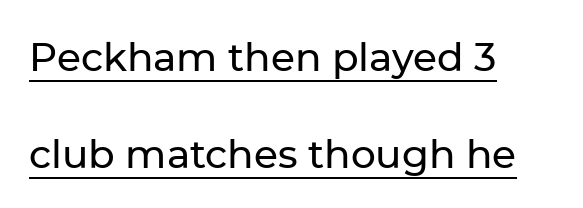
{"serif": "no", "italic": "no", "width": "normal", "stroke_contrast": "low", "x_height": "medium", "monospaced": "no", "underline": "yes", "align": "left", "line_spacing": "loose", "line_spacing_ratio": 2.48, "letter_spacing": "normal", "letter_spacing_em": 0.0, "glyph_px": 39}
